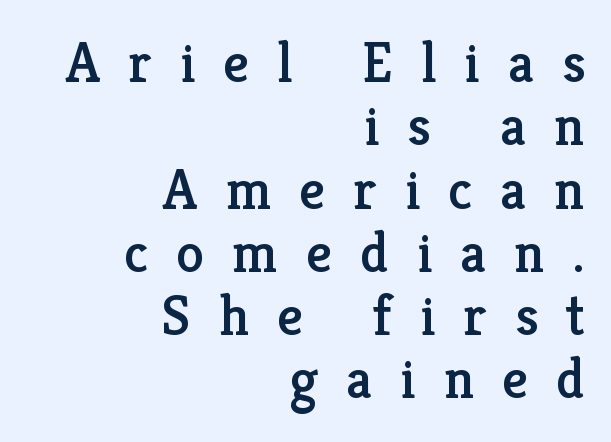
The rag falls on the left side of this text block. Spacing between characters has been opened up far beyond the box default. Type style note: has serifs. The space directly below the letters is spotless. Here the designer chose a conventional face with non-uniform glyph widths. Posture: vertical.
